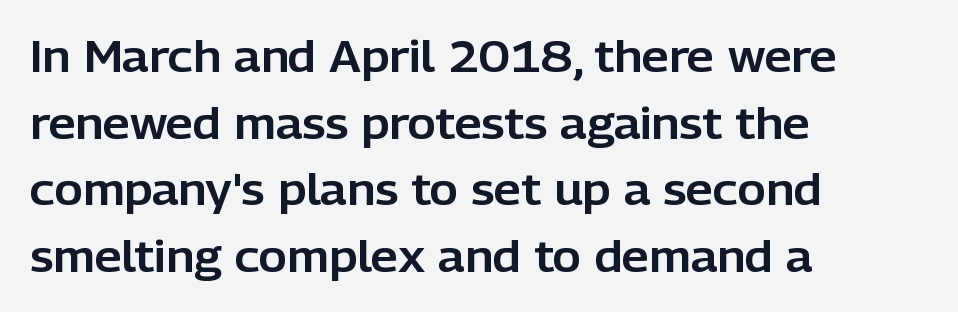
Q: Is the text italic (slanted)? A: No, it is upright.
Q: Is the typeface a serif or a sans-serif typeface? A: Sans-serif.
Q: Is the text underlined? A: No.
Q: How is the paragraph aligned? A: Left-aligned.
Q: Is the spacing between letters normal or unusually wide? A: Normal.
Q: Is the spacing between lines tight, normal or loose? A: Normal.
Q: Width (condensed, normal, or wide)? A: Normal.
Q: Stroke contrast? A: Low.
Q: x-height? A: Medium.
Q: Monospaced? A: No.
